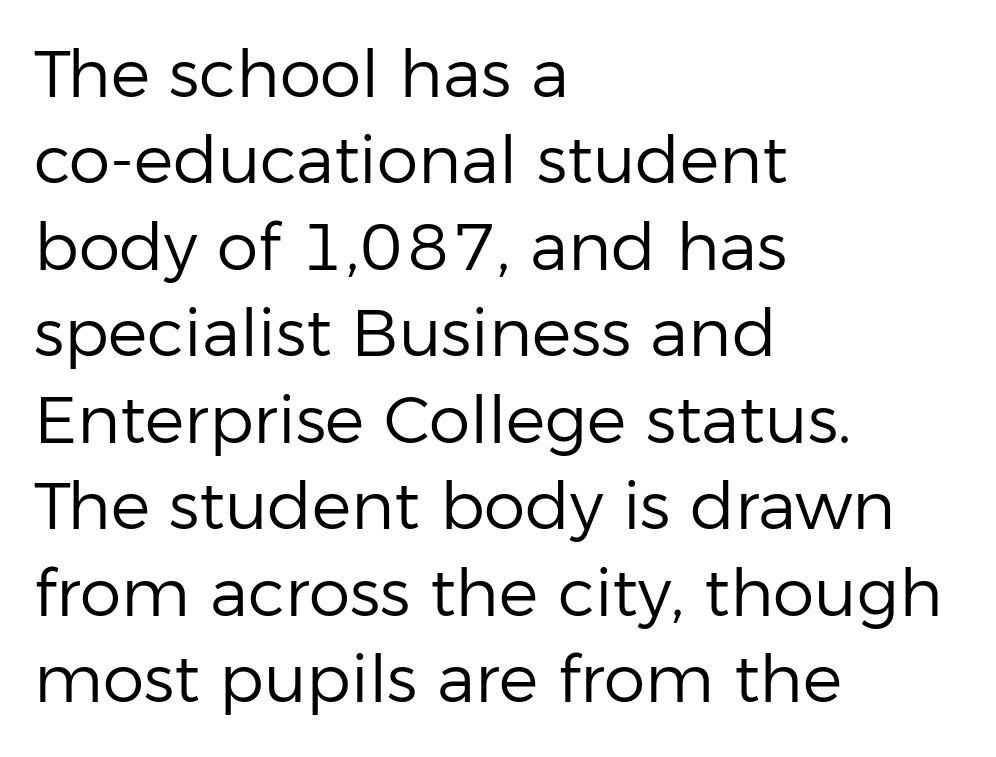
Q: Is the text bold? A: No.
Q: Is the text italic (slanted)? A: No, it is upright.
Q: Is the typeface a serif or a sans-serif typeface? A: Sans-serif.
Q: Is the text underlined? A: No.
Q: How is the paragraph aligned? A: Left-aligned.
Q: Is the spacing between letters normal or unusually wide? A: Normal.
Q: Is the spacing between lines tight, normal or loose? A: Normal.
Q: Width (condensed, normal, or wide)? A: Normal.
Q: Stroke contrast? A: Low.
Q: x-height? A: Medium.
Q: Monospaced? A: No.
